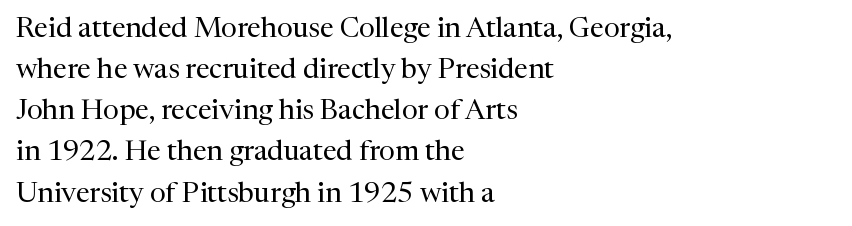
The image shows 28 px regular-weight serif type, upright; set left-aligned, normal line spacing (1.47x), normal letter spacing, not underlined; medium stroke contrast and a medium x-height.
